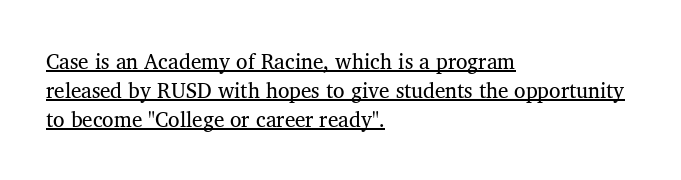
{"italic": "no", "bold": "no", "underline": "yes", "align": "left", "line_spacing": "normal", "line_spacing_ratio": 1.39, "letter_spacing": "normal", "letter_spacing_em": 0.0, "glyph_px": 21}
